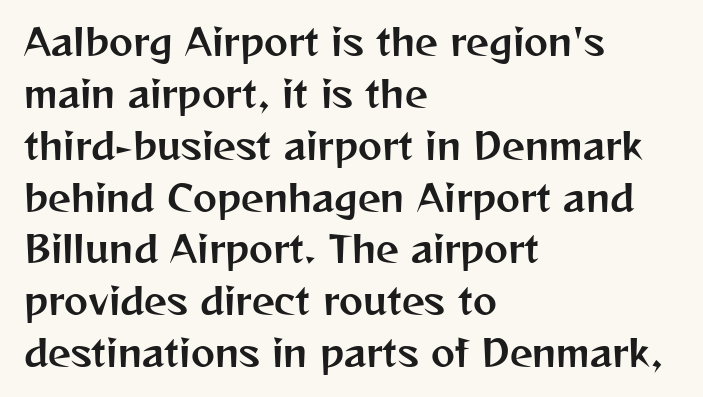
{"serif": "no", "italic": "no", "width": "normal", "stroke_contrast": "medium", "x_height": "medium", "monospaced": "no", "underline": "no", "align": "left", "line_spacing": "normal", "line_spacing_ratio": 1.44, "letter_spacing": "normal", "letter_spacing_em": 0.0, "glyph_px": 36}
